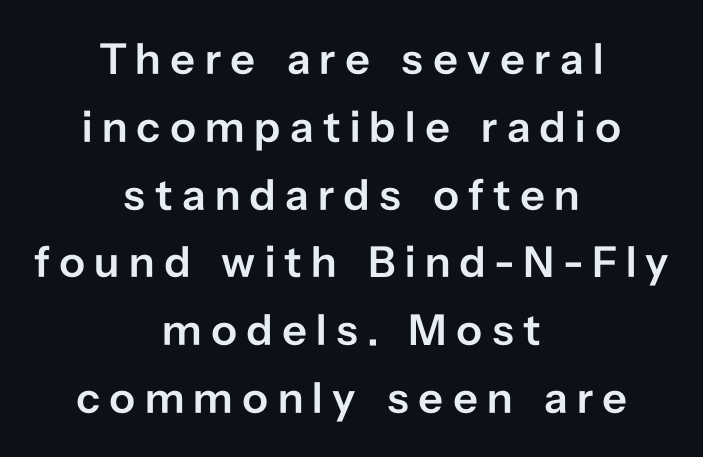
The image shows 44 px semibold sans-serif type, upright; set centered, normal line spacing (1.54x), unusually wide letter spacing (+0.21 em), not underlined; low stroke contrast and a medium x-height.
